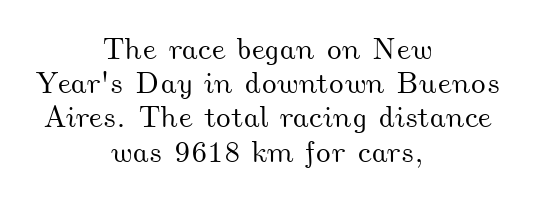
The image shows 30 px wide type; set centered, tight line spacing (1.14x), normal letter spacing, not underlined; medium stroke contrast and a small x-height.
